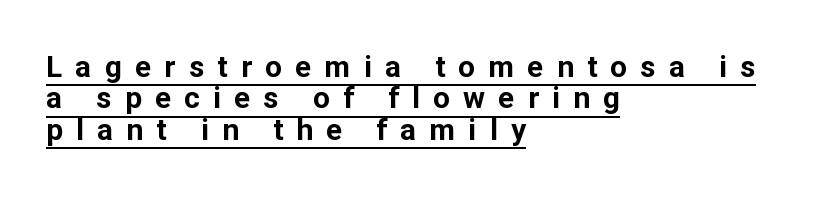
The image shows 30 px bold sans-serif type, upright; set left-aligned, tight line spacing (1.05x), unusually wide letter spacing (+0.44 em), underlined; low stroke contrast and a medium x-height.
